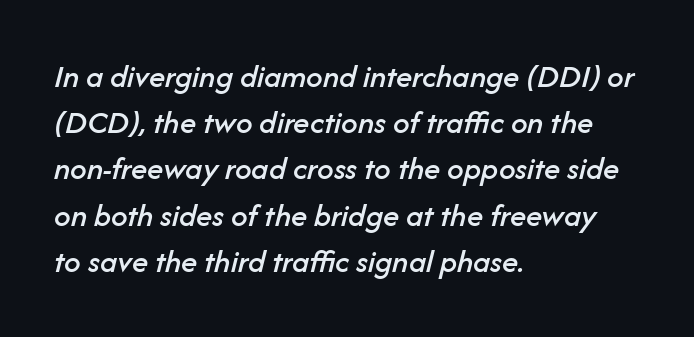
Q: Is the text italic (slanted)? A: Yes, it leans right by about 14 degrees.
Q: Is the text underlined? A: No.
Q: How is the paragraph aligned? A: Left-aligned.
Q: Is the spacing between letters normal or unusually wide? A: Normal.
Q: Is the spacing between lines tight, normal or loose? A: Normal.
Q: Width (condensed, normal, or wide)? A: Normal.
Q: Stroke contrast? A: Low.
Q: x-height? A: Medium.
Q: Monospaced? A: No.
